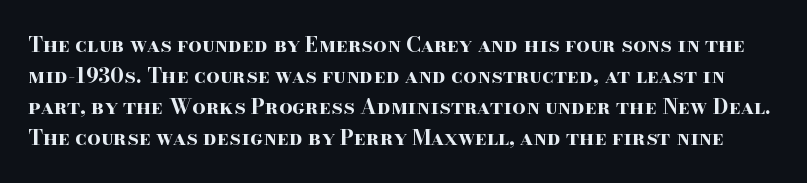
Each row of text sits above clean, open space. Designer's note — italics off, roman on. Letter spacing: default. Honestly, the row spacing looks completely unremarkable. Pretty heavy lettering here — definitely bold.
